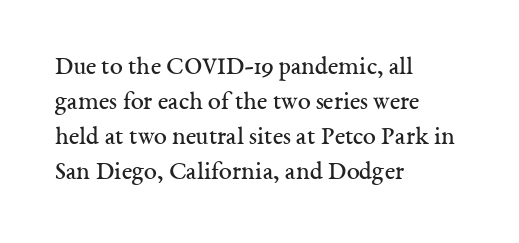
The image shows 26 px text type, upright; set left-aligned, normal line spacing (1.35x), normal letter spacing, not underlined.
